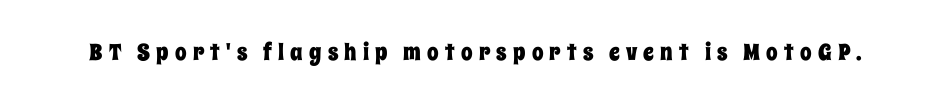
Q: Is the text italic (slanted)? A: No, it is upright.
Q: Is the text underlined? A: No.
Q: Is the spacing between letters normal or unusually wide? A: Unusually wide.
